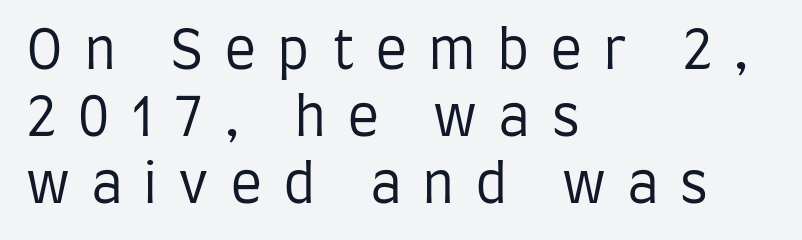
The image shows 53 px regular-weight, condensed sans-serif type, upright; set left-aligned, normal line spacing (1.26x), unusually wide letter spacing (+0.39 em), not underlined; low stroke contrast and a large x-height.
